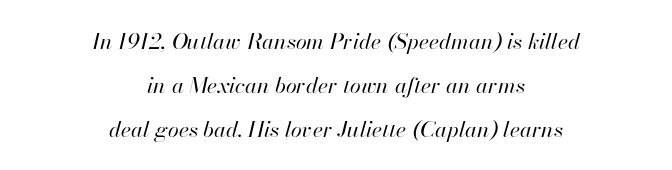
The image shows 22 px text type, italic (leaning right); set centered, loose line spacing (1.99x), normal letter spacing, not underlined.
